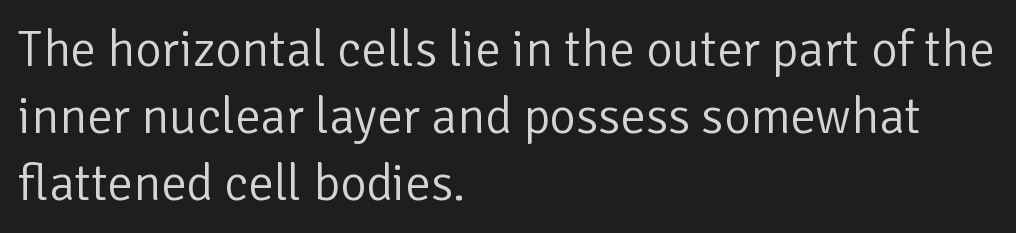
The image shows 51 px light sans-serif type, upright; set left-aligned, normal line spacing (1.31x), normal letter spacing, not underlined; low stroke contrast and a medium x-height.
